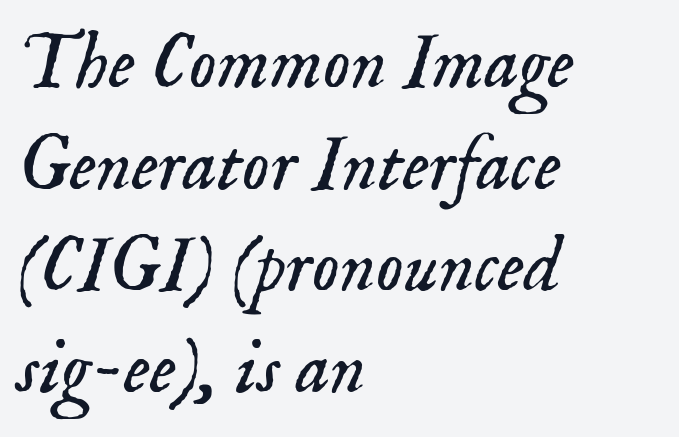
{"serif": "yes", "italic": "yes", "lean": "right", "slant_degrees": 18, "bold": "no", "weight": "light", "width": "normal", "stroke_contrast": "low", "x_height": "small", "monospaced": "no", "underline": "no", "align": "left", "line_spacing": "normal", "line_spacing_ratio": 1.32, "letter_spacing": "normal", "letter_spacing_em": 0.0, "glyph_px": 77}
